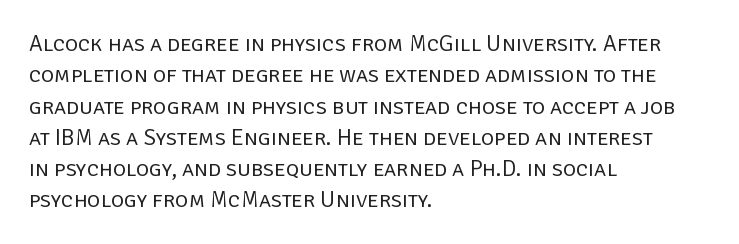
Q: Is the text bold? A: No.
Q: Is the text italic (slanted)? A: No, it is upright.
Q: Is the text underlined? A: No.
Q: How is the paragraph aligned? A: Left-aligned.
Q: Is the spacing between letters normal or unusually wide? A: Normal.
Q: Is the spacing between lines tight, normal or loose? A: Normal.
